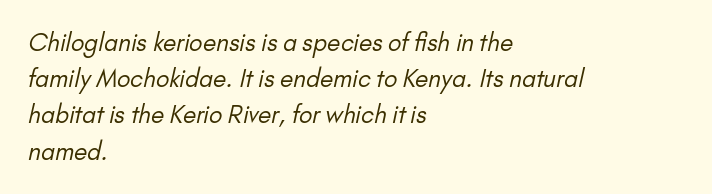
The foot of each line stays bare and open. Between one letter and the next there's only the usual sliver of space. The paragraph shown leans on its left margin. Whoever set this chose a conventional vertical rhythm. The strokes are not fattened; the text isn't bold.
